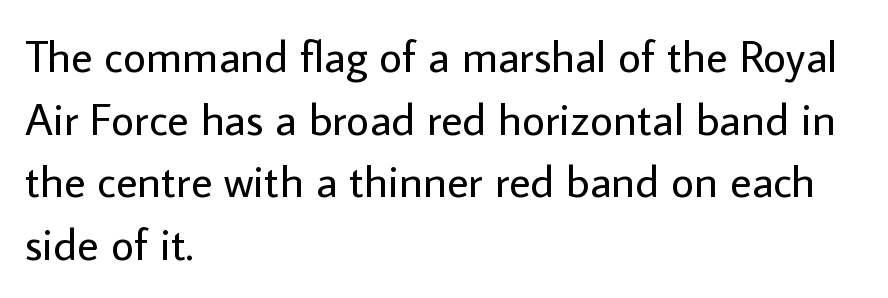
Q: Is the text bold? A: No.
Q: Is the text italic (slanted)? A: No, it is upright.
Q: Is the typeface a serif or a sans-serif typeface? A: Sans-serif.
Q: Is the text underlined? A: No.
Q: How is the paragraph aligned? A: Left-aligned.
Q: Is the spacing between letters normal or unusually wide? A: Normal.
Q: Is the spacing between lines tight, normal or loose? A: Normal.
Q: Width (condensed, normal, or wide)? A: Normal.
Q: Stroke contrast? A: Low.
Q: x-height? A: Medium.
Q: Monospaced? A: No.
